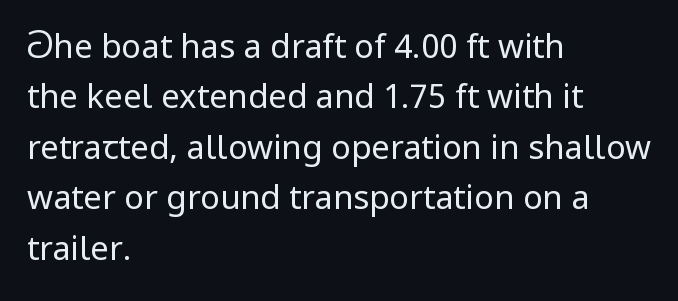
Each line starts at the same left margin while the right side varies. The type sits square on the baseline with zero lean. The face used here is rendered with its standard letterfit. The cut favours lightness, reaching ordinary text weight at its darkest. The specimen omits any rule beneath the text block's lines.
